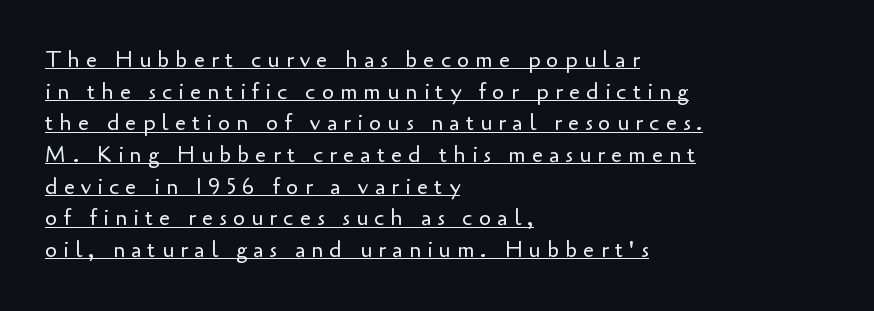
{"italic": "no", "bold": "no", "underline": "yes", "align": "left", "line_spacing": "normal", "line_spacing_ratio": 1.44, "letter_spacing": "wide", "letter_spacing_em": 0.28, "glyph_px": 22}
